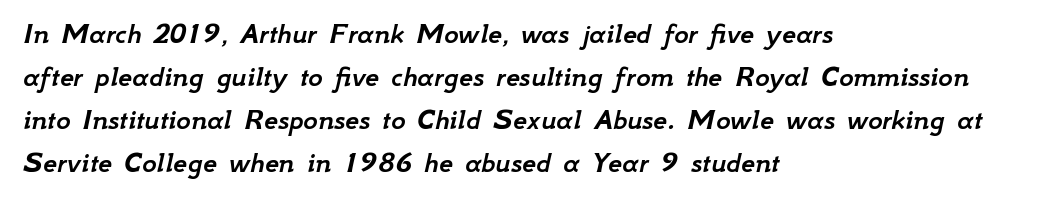
{"italic": "yes", "lean": "right", "slant_degrees": 12, "width": "normal", "stroke_contrast": "low", "x_height": "small", "monospaced": "no", "underline": "no", "align": "left", "line_spacing": "normal", "line_spacing_ratio": 1.39, "letter_spacing": "normal", "letter_spacing_em": 0.0, "glyph_px": 31}
